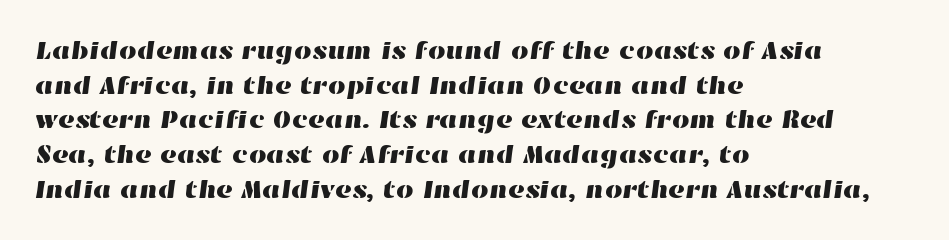
{"underline": "no", "align": "left", "line_spacing": "normal", "line_spacing_ratio": 1.39, "letter_spacing": "normal", "letter_spacing_em": 0.0, "glyph_px": 25}
